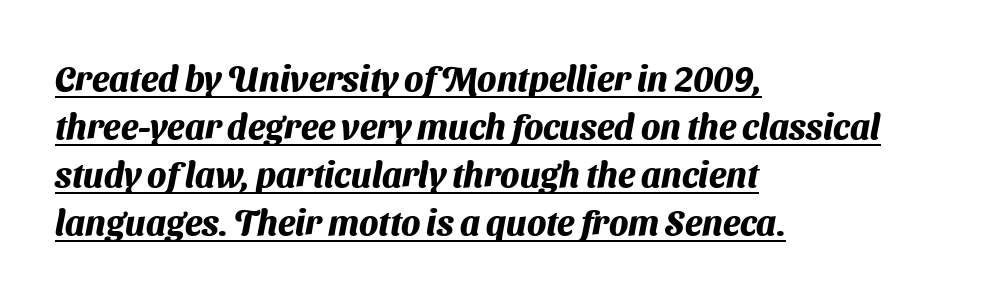
The image shows 35 px heavy sans-serif type; set left-aligned, normal line spacing (1.37x), normal letter spacing, underlined; medium stroke contrast and a medium x-height.
